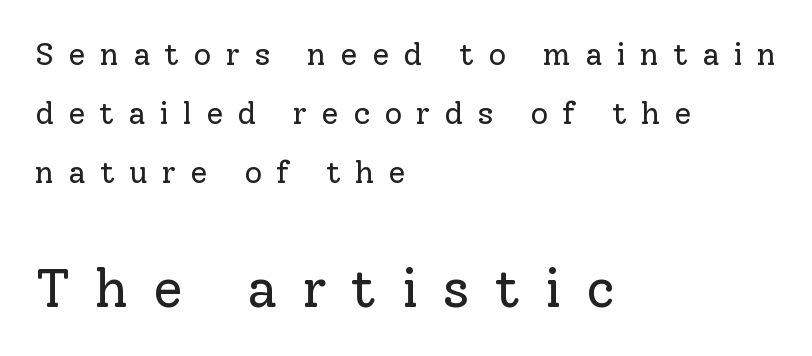
Q: Is the text bold? A: No.
Q: Is the text italic (slanted)? A: No, it is upright.
Q: Is the typeface a serif or a sans-serif typeface? A: Serif.
Q: Is the text underlined? A: No.
Q: How is the paragraph aligned? A: Left-aligned.
Q: Is the spacing between letters normal or unusually wide? A: Unusually wide.
Q: Is the spacing between lines tight, normal or loose? A: Loose.
Q: Which block of text is set in a larger size, the first (top) or the second (bottom)? A: The second (bottom) one.
Q: Width (condensed, normal, or wide)? A: Normal.
Q: Stroke contrast? A: Low.
Q: x-height? A: Medium.
Q: Monospaced? A: No.
